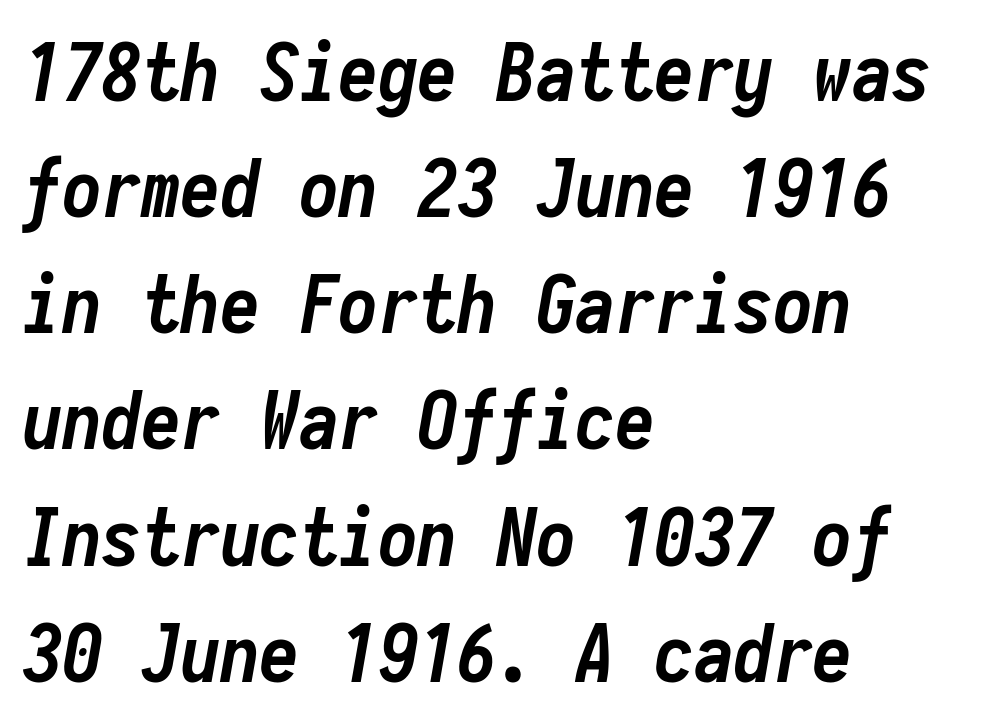
The image shows 79 px semibold, condensed type, italic (leaning right), monospaced; set left-aligned, normal line spacing (1.47x), normal letter spacing, not underlined; low stroke contrast and a medium x-height.
